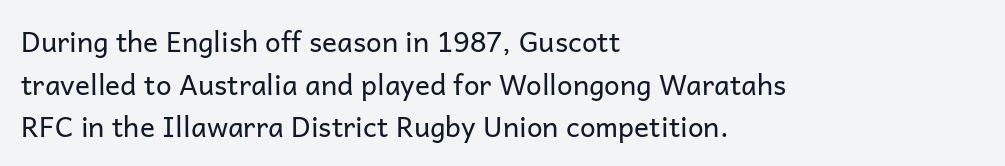
{"serif": "no", "italic": "no", "bold": "no", "weight": "regular", "width": "normal", "stroke_contrast": "low", "x_height": "medium", "monospaced": "no", "underline": "no", "align": "left", "line_spacing": "normal", "line_spacing_ratio": 1.52, "letter_spacing": "normal", "letter_spacing_em": 0.0, "glyph_px": 28}
